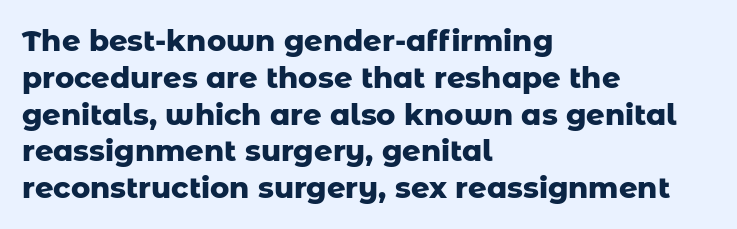
Q: Is the text bold? A: Yes.
Q: Is the text italic (slanted)? A: No, it is upright.
Q: Is the typeface a serif or a sans-serif typeface? A: Sans-serif.
Q: Is the text underlined? A: No.
Q: How is the paragraph aligned? A: Left-aligned.
Q: Is the spacing between letters normal or unusually wide? A: Normal.
Q: Is the spacing between lines tight, normal or loose? A: Normal.
Q: Width (condensed, normal, or wide)? A: Normal.
Q: Stroke contrast? A: Low.
Q: x-height? A: Medium.
Q: Monospaced? A: No.
